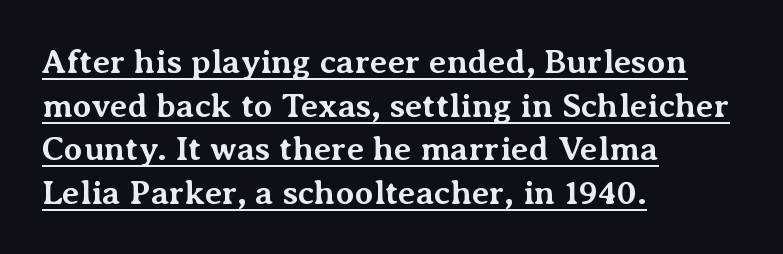
Q: Is the text bold? A: Yes.
Q: Is the text italic (slanted)? A: No, it is upright.
Q: Is the typeface a serif or a sans-serif typeface? A: Serif.
Q: Is the text underlined? A: Yes.
Q: How is the paragraph aligned? A: Left-aligned.
Q: Is the spacing between letters normal or unusually wide? A: Normal.
Q: Is the spacing between lines tight, normal or loose? A: Normal.
Q: Width (condensed, normal, or wide)? A: Normal.
Q: Stroke contrast? A: Medium.
Q: x-height? A: Medium.
Q: Monospaced? A: No.
